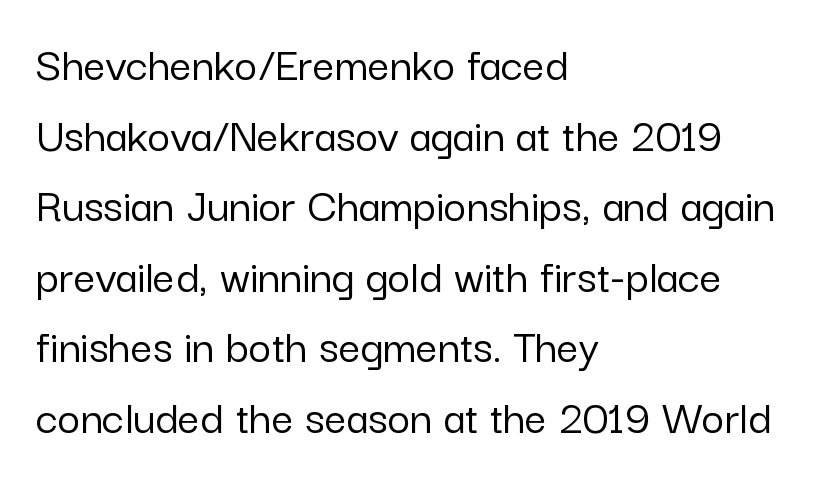
The image shows 49 px sans-serif type, upright; set left-aligned, normal line spacing (1.44x), normal letter spacing, not underlined; low stroke contrast and a medium x-height.
